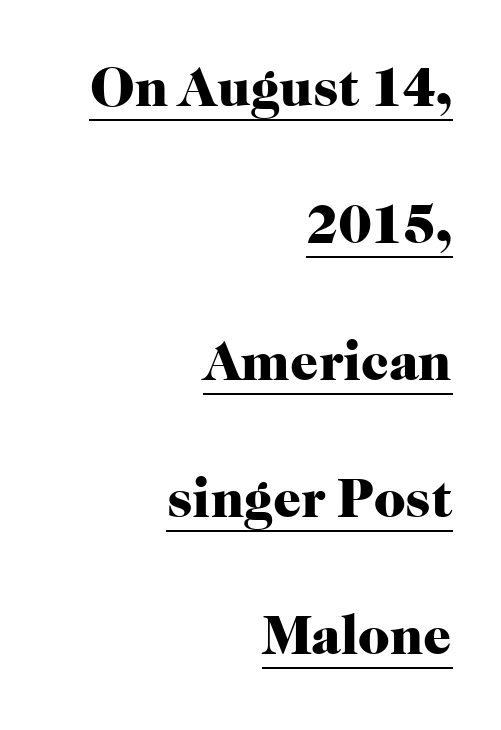
How are the letters spaced? Ordinarily, with no added tracking. Summary of weight: heavy, a full bold. The lettering is marked with a stroke running underneath it. The letters advance in unequal steps, a hallmark of proportional type.
